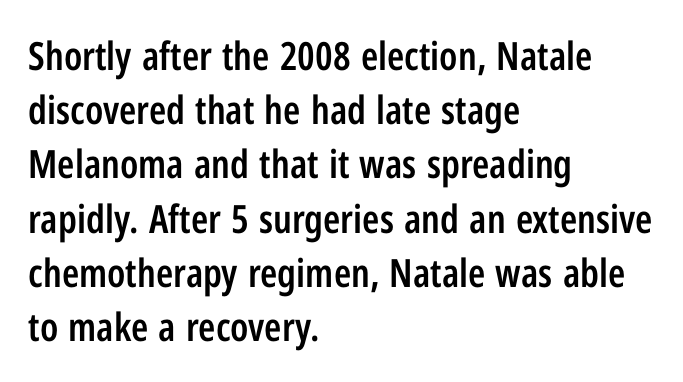
Q: Is the text bold? A: Semi-bold.
Q: Is the text italic (slanted)? A: No, it is upright.
Q: Is the typeface a serif or a sans-serif typeface? A: Sans-serif.
Q: Is the text underlined? A: No.
Q: How is the paragraph aligned? A: Left-aligned.
Q: Is the spacing between letters normal or unusually wide? A: Normal.
Q: Is the spacing between lines tight, normal or loose? A: Normal.
Q: Width (condensed, normal, or wide)? A: Condensed.
Q: Stroke contrast? A: Low.
Q: x-height? A: Medium.
Q: Monospaced? A: No.
